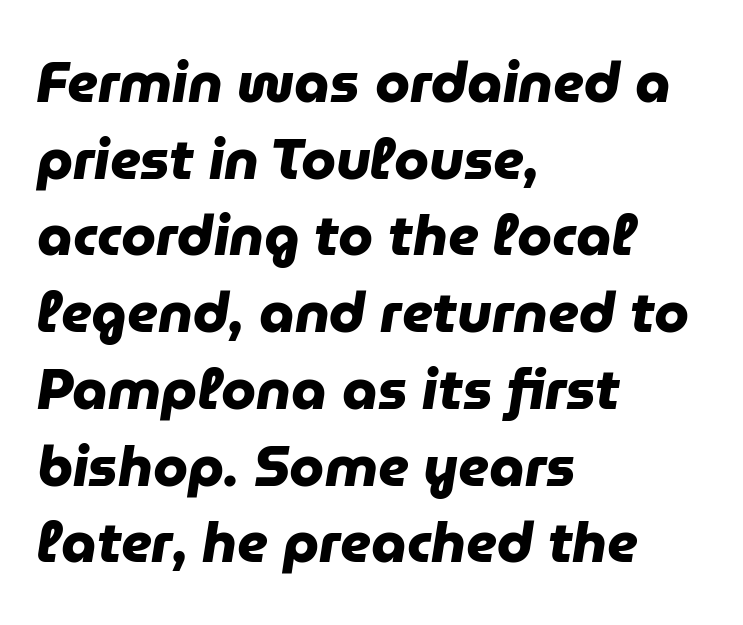
The image shows 56 px heavy sans-serif type; set left-aligned, normal line spacing (1.37x), normal letter spacing, not underlined; low stroke contrast and a medium x-height.
